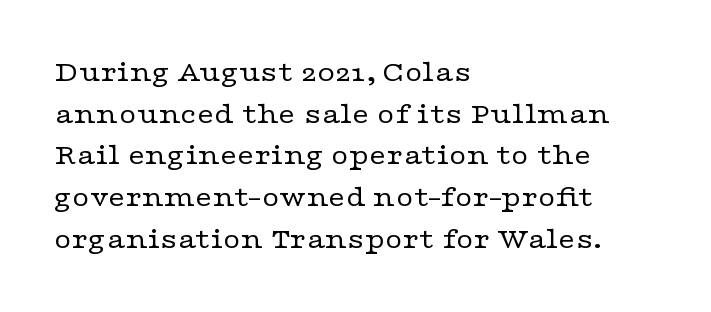
Q: Is the text bold? A: No.
Q: Is the text italic (slanted)? A: No, it is upright.
Q: Is the typeface a serif or a sans-serif typeface? A: Serif.
Q: Is the text underlined? A: No.
Q: How is the paragraph aligned? A: Left-aligned.
Q: Is the spacing between letters normal or unusually wide? A: Normal.
Q: Is the spacing between lines tight, normal or loose? A: Normal.
Q: Width (condensed, normal, or wide)? A: Wide.
Q: Stroke contrast? A: Low.
Q: x-height? A: Medium.
Q: Monospaced? A: No.
